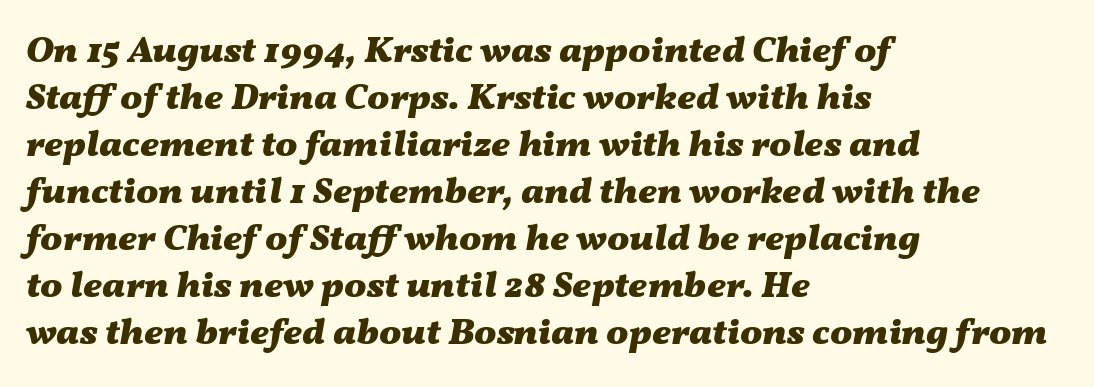
Q: Is the text bold? A: Yes.
Q: Is the text italic (slanted)? A: Yes, it leans right by about 11 degrees.
Q: Is the text underlined? A: No.
Q: How is the paragraph aligned? A: Left-aligned.
Q: Is the spacing between letters normal or unusually wide? A: Normal.
Q: Is the spacing between lines tight, normal or loose? A: Normal.
Q: Width (condensed, normal, or wide)? A: Wide.
Q: Stroke contrast? A: Medium.
Q: x-height? A: Medium.
Q: Monospaced? A: No.
